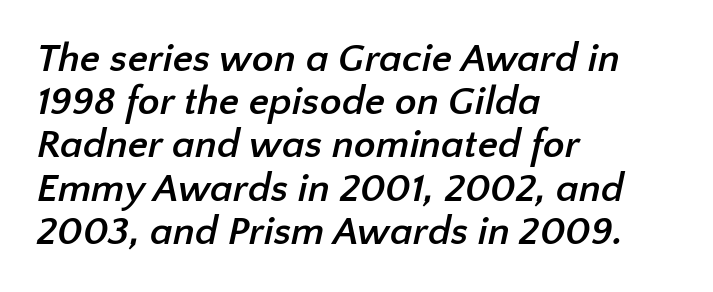
The letters advance in unequal steps, a hallmark of proportional type. The passage is arranged the way most books set body copy — flush left. The passage shown has conventional tracking throughout. The words here are not underlined. Students, observe: this is what under-led, compact text looks like.
